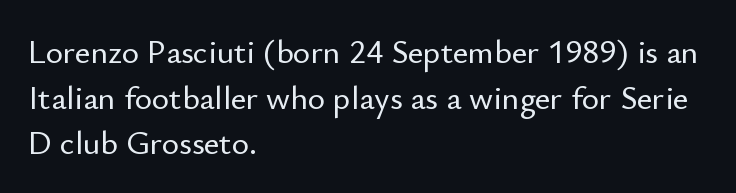
The image shows 33 px sans-serif type, upright; set left-aligned, normal line spacing (1.38x), normal letter spacing, not underlined; low stroke contrast and a small x-height.
